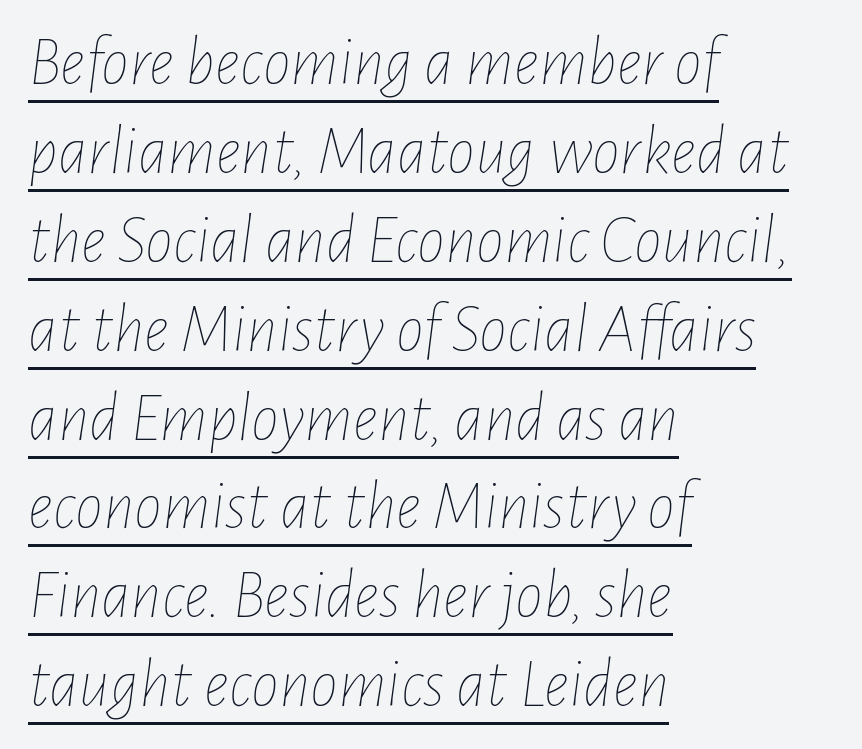
The image shows 70 px thin, condensed type, italic (leaning right); set left-aligned, normal line spacing (1.27x), normal letter spacing, underlined; low stroke contrast and a medium x-height.
